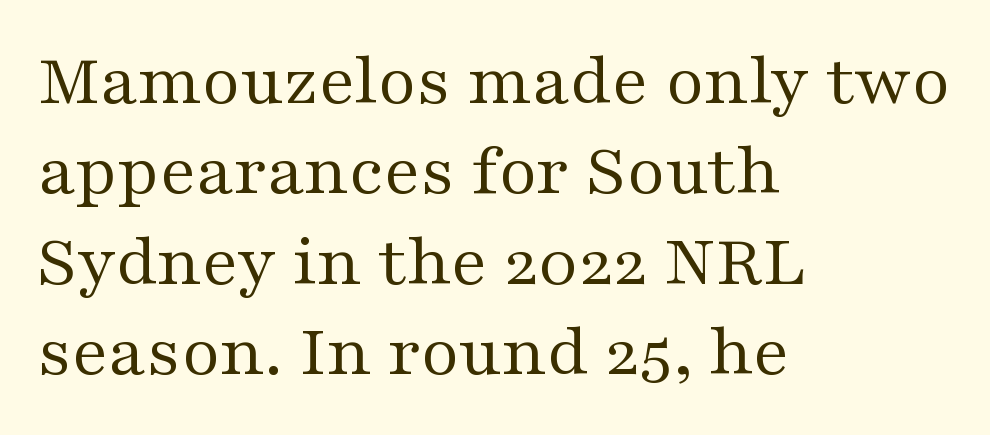
Does extra space separate the letters? No, they use regular spacing. The type family on display is of the serif kind. Descenders hang freely into open space. In terms of posture, this sample is upright. Note the varied advance widths — an 'i' is clearly narrower than an 'm'.
